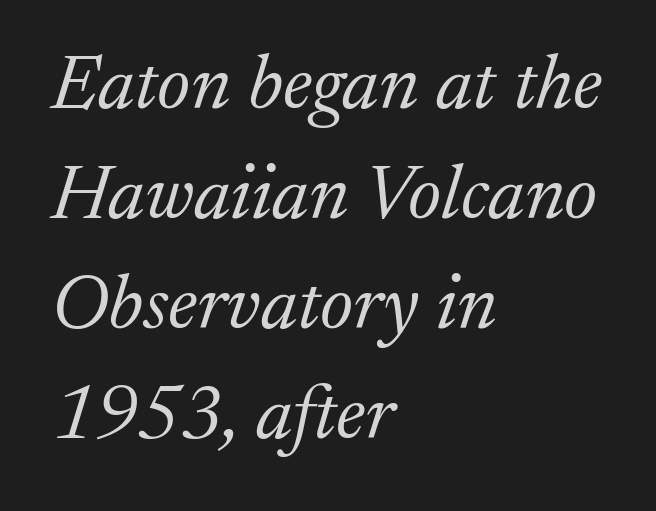
Q: Is the text bold? A: No.
Q: Is the text italic (slanted)? A: Yes, it leans right by about 17 degrees.
Q: Is the typeface a serif or a sans-serif typeface? A: Serif.
Q: Is the text underlined? A: No.
Q: How is the paragraph aligned? A: Left-aligned.
Q: Is the spacing between letters normal or unusually wide? A: Normal.
Q: Is the spacing between lines tight, normal or loose? A: Normal.
Q: Width (condensed, normal, or wide)? A: Normal.
Q: Stroke contrast? A: Medium.
Q: x-height? A: Medium.
Q: Monospaced? A: No.
